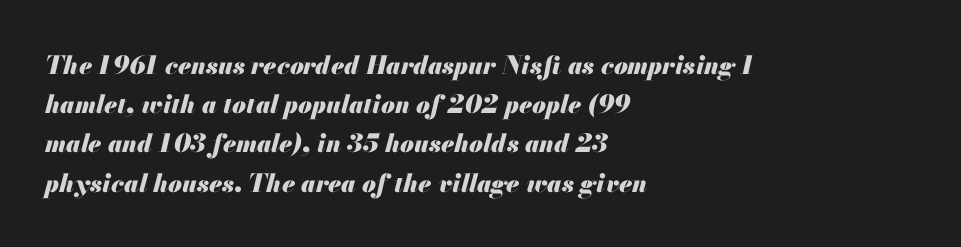
If you drew a ruler down the left edge, every line would touch it. Heavy, bold letterforms. This rendering features lettering with no underline. Does the leading feel generous? No, just average. Look at the tracking — it's just the regular setting, nothing added. Yep, that's italic — everything's leaning.
